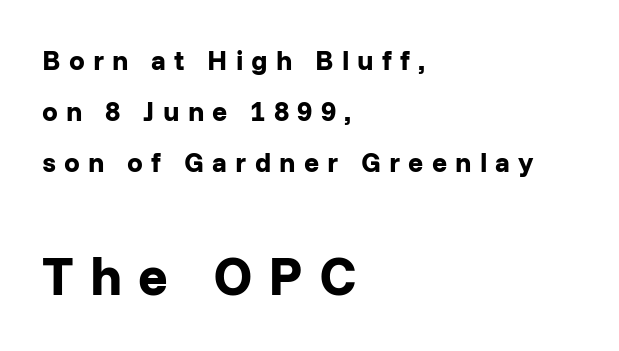
Set as a true bold cut, around the 700 mark. The designer gave the closing block more size than the opening block. No word sits above an underline. No feet cap the strokes, marking this as sans-serif type. Think of a printed novel: that variable character pitch is what you see here. The axis of the letterforms is exactly vertical.
